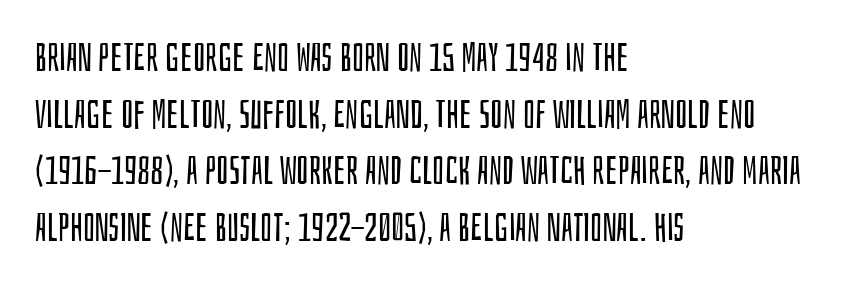
Vertical spacing — default. This reads as an unemphasized weight, regular at the heaviest. This is the regular roman posture of the typeface. The rendering keeps characters at their native spacing.
